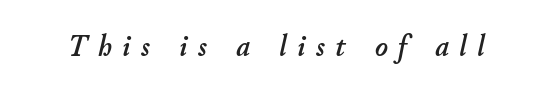
{"italic": "yes", "lean": "right", "slant_degrees": 11, "width": "normal", "stroke_contrast": "low", "x_height": "small", "monospaced": "no", "underline": "no", "letter_spacing": "wide", "letter_spacing_em": 0.36, "glyph_px": 30}
